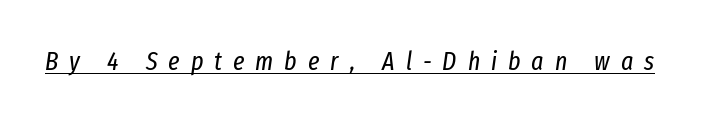
Is the type heavy? It reads as light-to-regular instead. The lettering tilts uniformly, giving the passage an italic look. Here the glyphs are tracked loosely, breaking word shapes into spaced letters. This rendering features underlined lettering.
